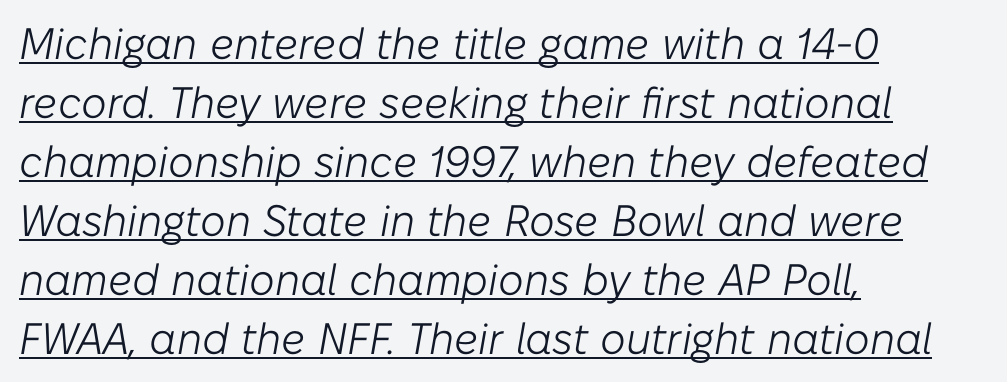
The image shows 44 px light type, italic (leaning right); set left-aligned, normal line spacing (1.34x), normal letter spacing, underlined; low stroke contrast and a medium x-height.
